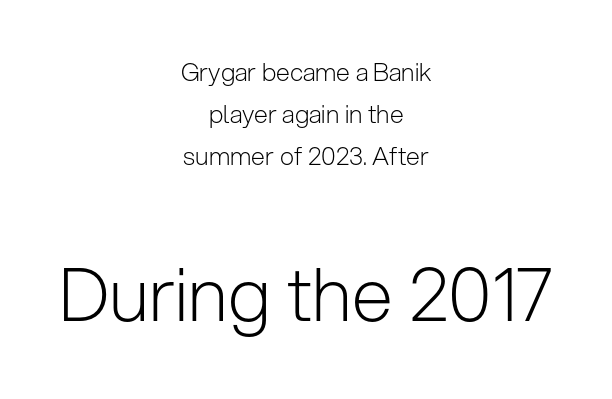
The image shows 74 px light sans-serif type, upright; set centered, normal line spacing (1.69x), normal letter spacing, not underlined; the second (bottom) block is 2.96x larger; low stroke contrast and a medium x-height.
